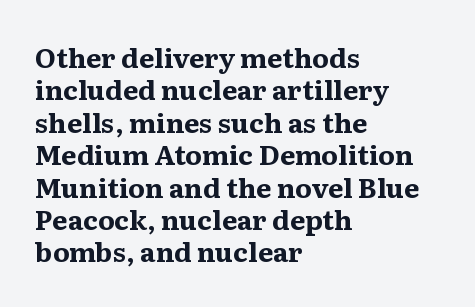
The space directly below the letters is spotless. Heavy-handed strokes throughout: this text is bold. If you drew a ruler down the left edge, every line would touch it. Italic: no, the glyphs are upright roman. Nobody touched the tracking dial on this one.
